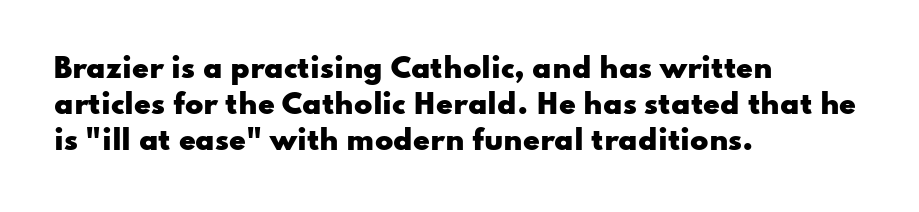
Is there much room between lines? A standard amount, neither cramped nor airy. This rendering features lettering with no underline. The typography opts for an upright posture over an oblique one. Standard letterfit; no display-style spreading of the glyphs. Line starts are locked; line ends wander. Heavy-handed strokes throughout: this text is bold.
